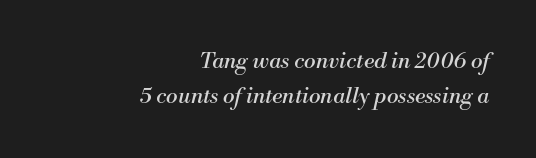
{"italic": "yes", "lean": "right", "slant_degrees": 13, "bold": "no", "underline": "no", "align": "right", "line_spacing": "normal", "line_spacing_ratio": 1.59, "letter_spacing": "normal", "letter_spacing_em": 0.0, "glyph_px": 22}
